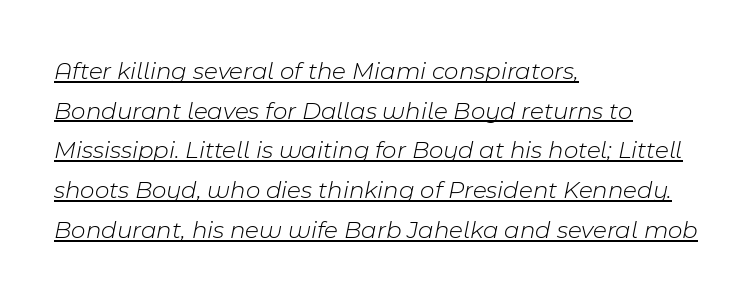
The letters are slanted; this is an italic face. On a weight scale, this lands at 450 or below. The face used here appears with an underline applied. Regular leading. Letter spacing: default. Line beginnings align vertically; line endings do not.
